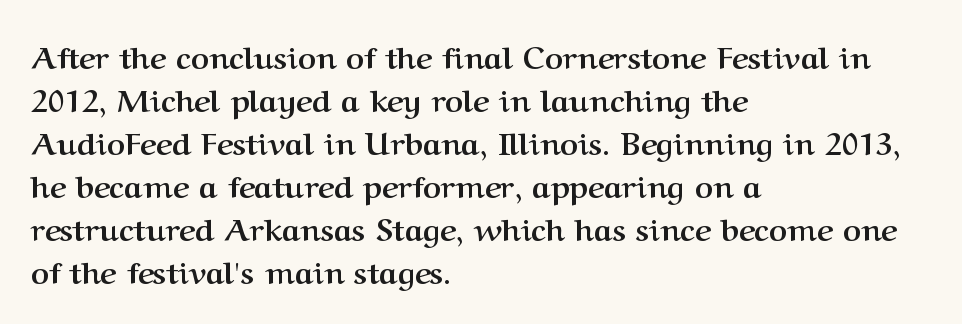
The image shows 31 px semibold serif type, upright; set left-aligned, normal line spacing (1.39x), normal letter spacing, not underlined; medium stroke contrast and a medium x-height.
